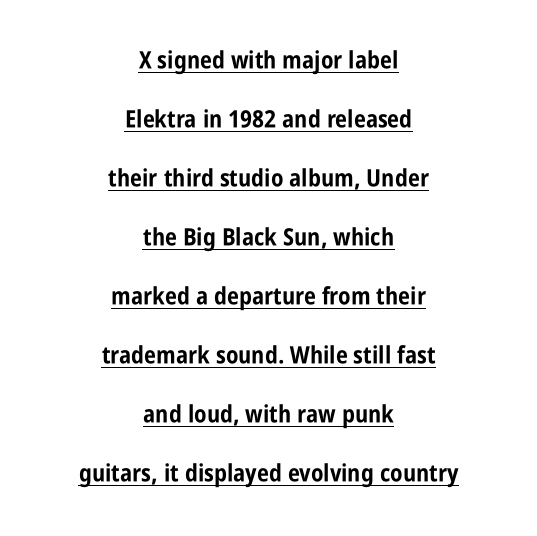
The image shows 24 px bold type, upright; set centered, loose line spacing (2.46x), normal letter spacing, underlined.
